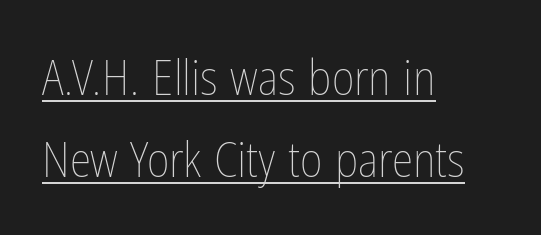
The passage shown stacks its lines at a standard gap. Here the designer chose a conventional face with non-uniform glyph widths. Does extra space separate the letters? No, they use regular spacing. Posture: straight, roman, zero tilt. A quiet, ordinary-to-light weight characterises the typeface. Where is the straight margin? On the left.
